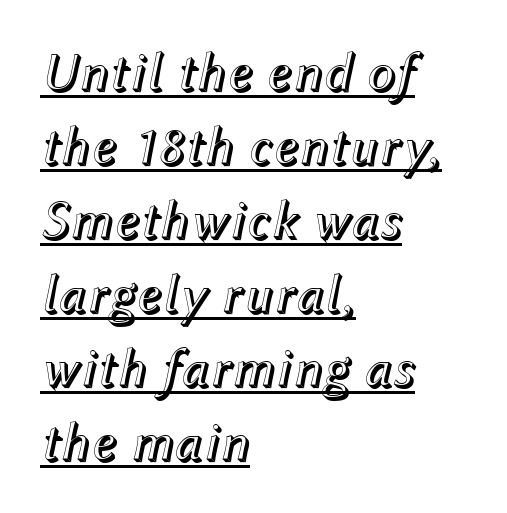
The image shows 54 px text type, italic (leaning right); set left-aligned, normal line spacing (1.37x), normal letter spacing, underlined; a medium x-height.
